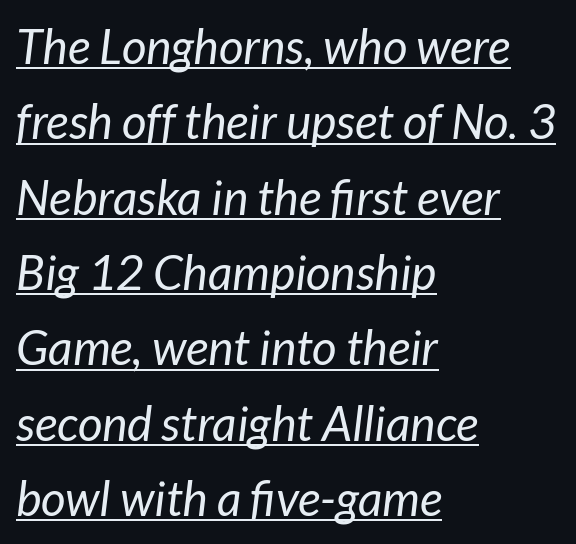
{"italic": "yes", "lean": "right", "slant_degrees": 7, "bold": "no", "weight": "regular", "width": "normal", "stroke_contrast": "low", "x_height": "medium", "monospaced": "no", "underline": "yes", "align": "left", "line_spacing": "normal", "line_spacing_ratio": 1.57, "letter_spacing": "normal", "letter_spacing_em": 0.0, "glyph_px": 48}
